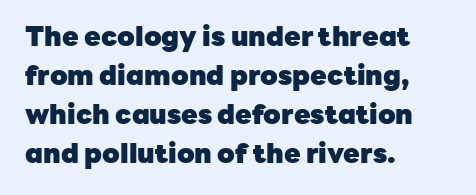
Q: Is the text bold? A: Yes.
Q: Is the text italic (slanted)? A: No, it is upright.
Q: Is the text underlined? A: No.
Q: How is the paragraph aligned? A: Left-aligned.
Q: Is the spacing between letters normal or unusually wide? A: Normal.
Q: Is the spacing between lines tight, normal or loose? A: Normal.
